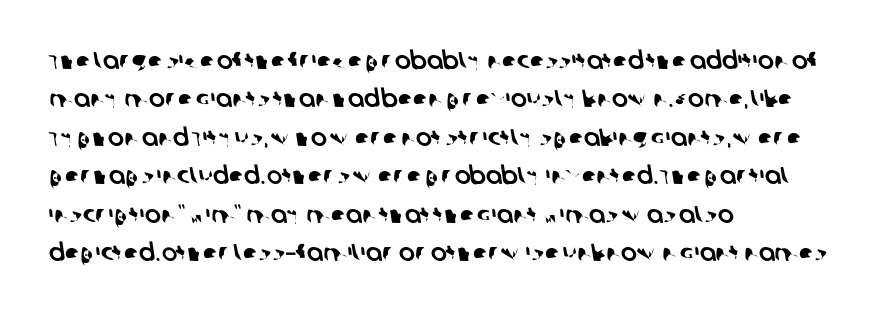
Q: Is the text underlined? A: No.
Q: How is the paragraph aligned? A: Left-aligned.
Q: Is the spacing between letters normal or unusually wide? A: Normal.
Q: Is the spacing between lines tight, normal or loose? A: Normal.
